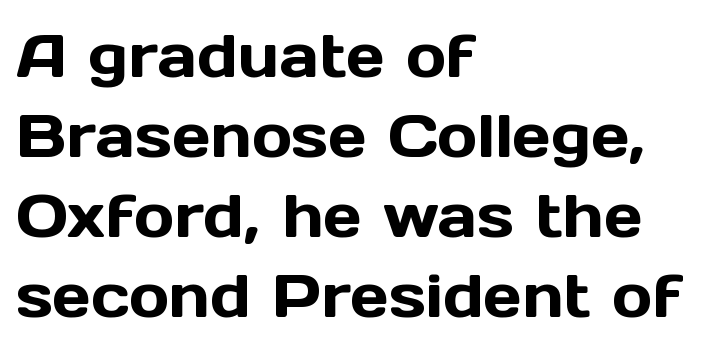
The ragged edge is on the right, which tells us the setting is flush left. Here the glyphs are tracked normally, forming tight word shapes. Examine the stroke ends and you'll find no serifs. Posture: upright roman.
